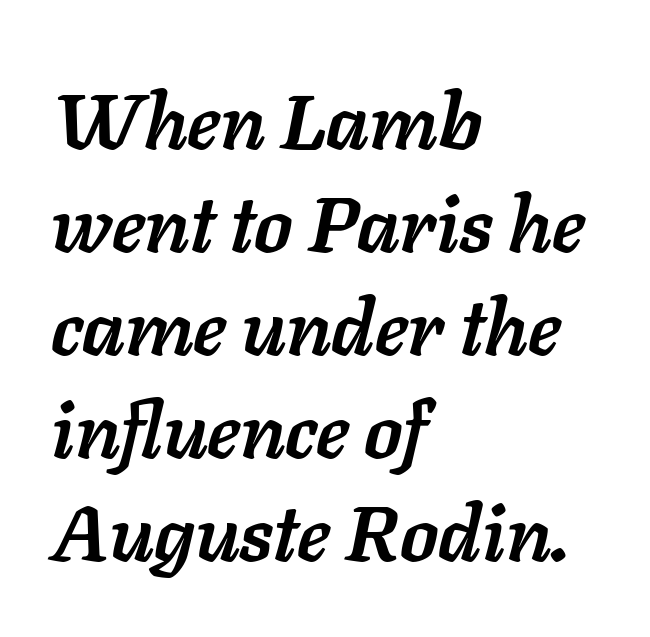
{"italic": "yes", "lean": "right", "slant_degrees": 11, "bold": "yes", "weight": "semibold", "width": "normal", "stroke_contrast": "low", "x_height": "medium", "monospaced": "no", "underline": "no", "align": "left", "line_spacing": "normal", "line_spacing_ratio": 1.32, "letter_spacing": "normal", "letter_spacing_em": 0.0, "glyph_px": 78}
